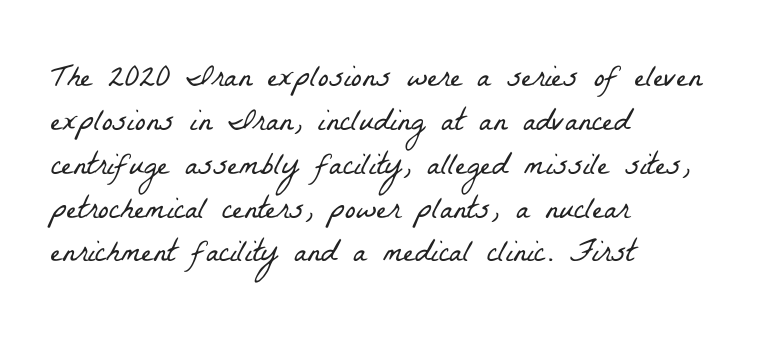
The image shows 32 px light, condensed serif type; set left-aligned, normal line spacing (1.37x), normal letter spacing, not underlined; low stroke contrast and a medium x-height.
